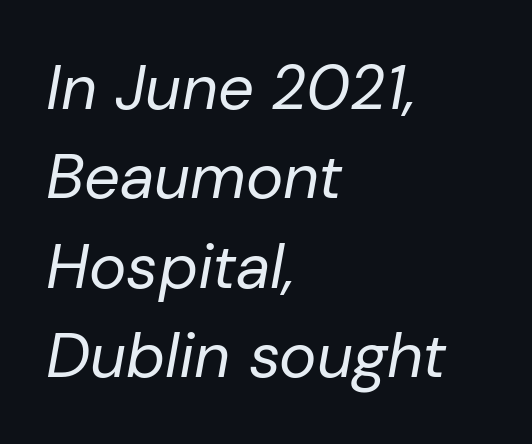
The image shows 63 px regular-weight type, italic (leaning right); set left-aligned, normal line spacing (1.42x), normal letter spacing, not underlined; low stroke contrast and a medium x-height.
